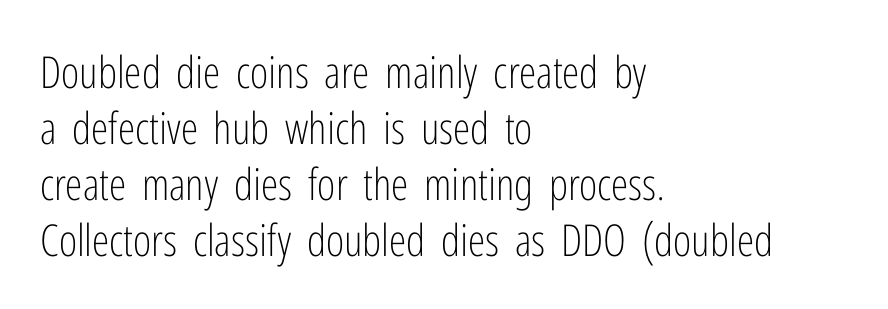
Here the glyphs are tracked normally, forming tight word shapes. The passage shown is not bold in any degree. Every stem runs plumb, perpendicular to the baseline. The space directly below the letters is spotless.
